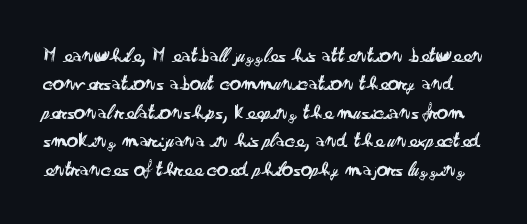
{"italic": "no", "bold": "no", "underline": "no", "line_spacing": "normal", "line_spacing_ratio": 1.29, "letter_spacing": "normal", "letter_spacing_em": 0.0, "glyph_px": 22}
